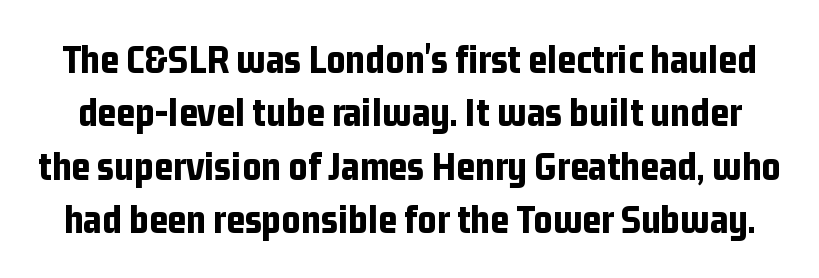
{"serif": "no", "italic": "no", "bold": "yes", "weight": "bold", "width": "condensed", "stroke_contrast": "low", "x_height": "medium", "monospaced": "no", "underline": "no", "line_spacing": "normal", "line_spacing_ratio": 1.3, "letter_spacing": "normal", "letter_spacing_em": 0.0, "glyph_px": 41}
